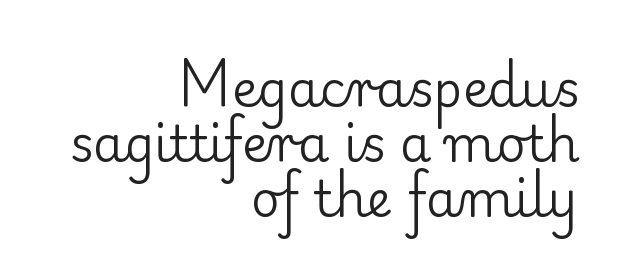
The image shows 50 px regular-weight serif type, upright; set right-aligned, tight line spacing (1.1x), normal letter spacing, not underlined; low stroke contrast and a small x-height.
